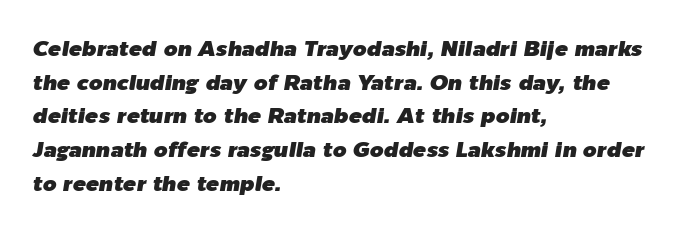
Q: Is the text italic (slanted)? A: Yes, it leans right by about 9 degrees.
Q: Is the text underlined? A: No.
Q: How is the paragraph aligned? A: Left-aligned.
Q: Is the spacing between letters normal or unusually wide? A: Normal.
Q: Is the spacing between lines tight, normal or loose? A: Normal.
